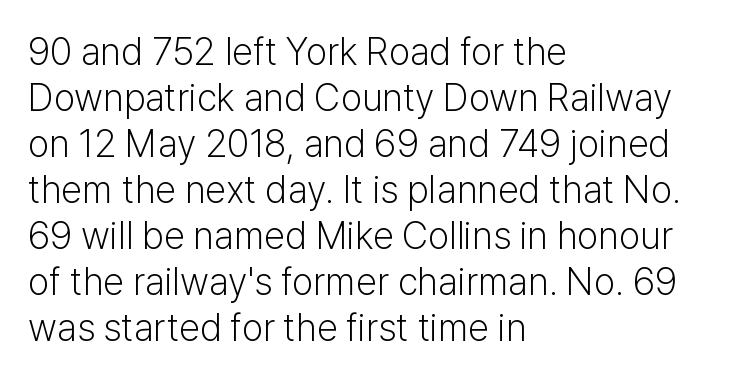
The image shows 38 px light sans-serif type, upright; set left-aligned, line spacing 1.21x, normal letter spacing, not underlined; low stroke contrast and a medium x-height.
